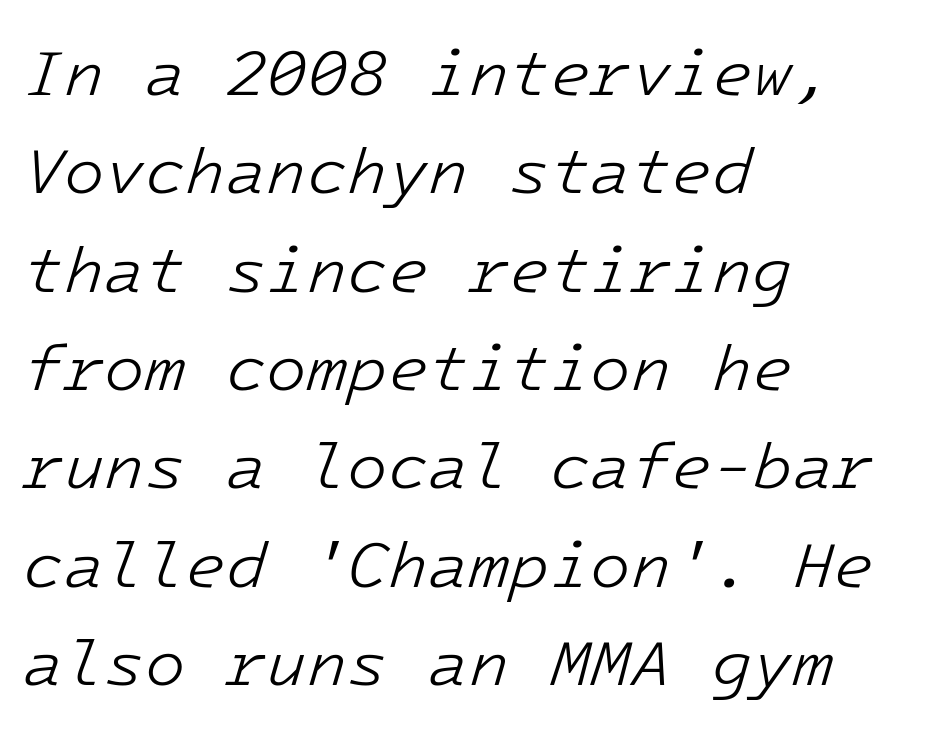
Successive baselines arrive at the customary interval. Type without underlining. The letterforms sit shoulder to shoulder at normal distance. Weight: regular or lighter. Reading down the block, your eye returns to a fixed left position each line.
